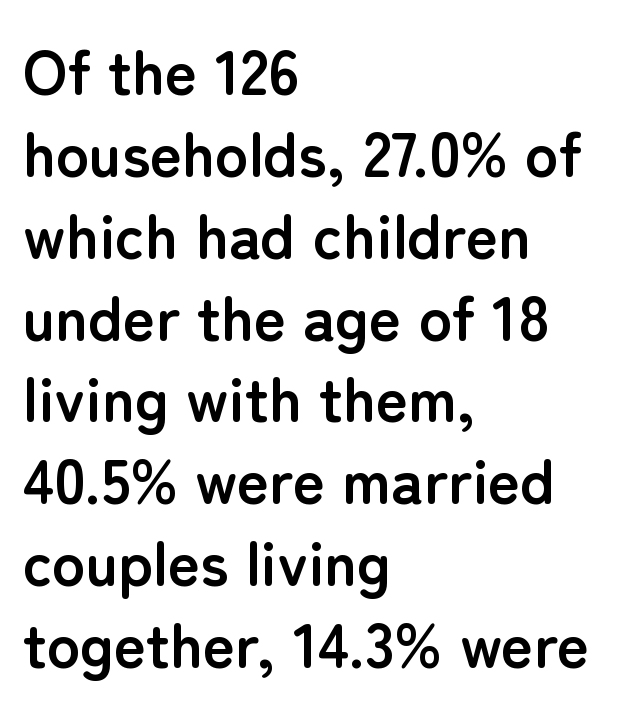
{"serif": "no", "italic": "no", "bold": "yes", "weight": "semibold", "width": "normal", "stroke_contrast": "low", "x_height": "medium", "monospaced": "no", "underline": "no", "align": "left", "line_spacing": "normal", "line_spacing_ratio": 1.32, "letter_spacing": "normal", "letter_spacing_em": 0.0, "glyph_px": 62}
